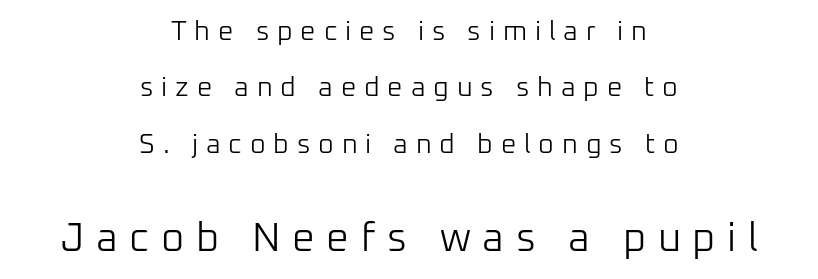
{"serif": "no", "italic": "no", "bold": "no", "weight": "light", "width": "normal", "stroke_contrast": "low", "x_height": "medium", "monospaced": "no", "underline": "no", "align": "center", "line_spacing": "loose", "line_spacing_ratio": 2.09, "letter_spacing": "wide", "letter_spacing_em": 0.29, "larger_block": "second", "size_ratio": 1.48, "glyph_px": 40}
